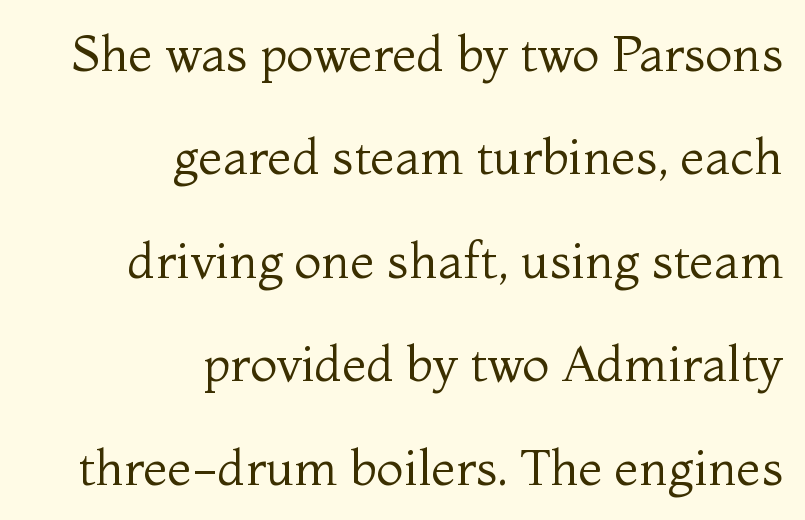
{"serif": "yes", "italic": "no", "bold": "no", "weight": "regular", "width": "normal", "stroke_contrast": "medium", "x_height": "medium", "monospaced": "no", "underline": "no", "align": "right", "line_spacing": "loose", "line_spacing_ratio": 2.07, "letter_spacing": "normal", "letter_spacing_em": 0.0, "glyph_px": 50}
